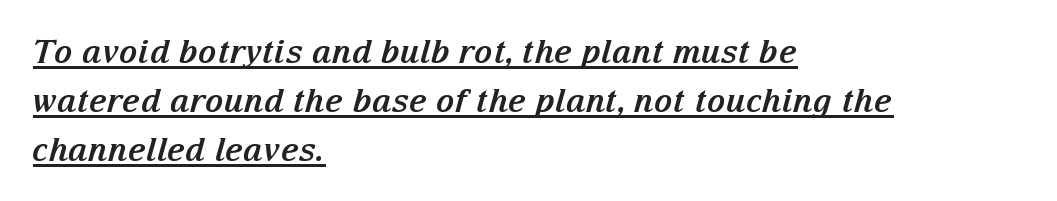
The image shows 32 px bold serif type, italic (leaning right); set left-aligned, normal line spacing (1.53x), normal letter spacing, underlined; medium stroke contrast and a medium x-height.
